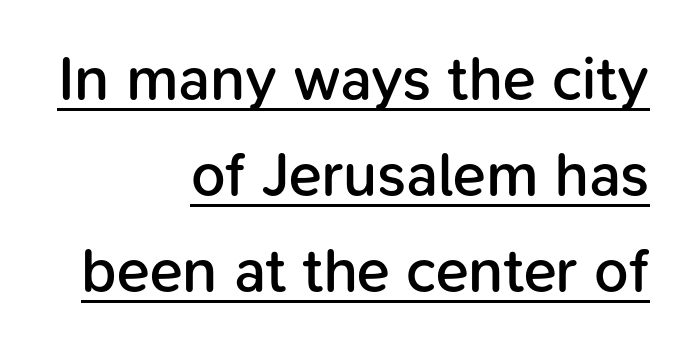
The image shows 61 px semibold sans-serif type, upright; set right-aligned, normal line spacing (1.57x), normal letter spacing, underlined; low stroke contrast and a medium x-height.
